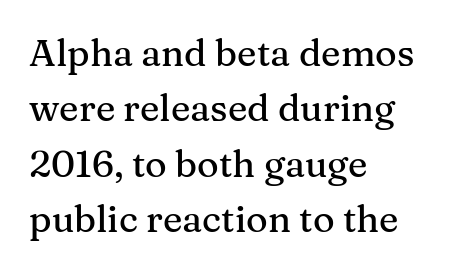
{"serif": "yes", "italic": "no", "width": "normal", "stroke_contrast": "medium", "x_height": "medium", "monospaced": "no", "underline": "no", "align": "left", "line_spacing": "normal", "line_spacing_ratio": 1.5, "letter_spacing": "normal", "letter_spacing_em": 0.0, "glyph_px": 37}
